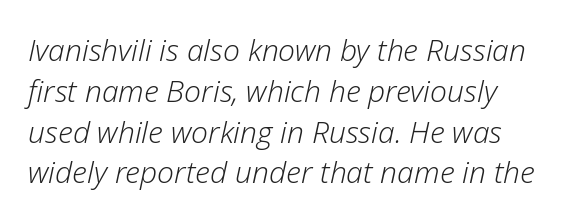
{"italic": "yes", "lean": "right", "slant_degrees": 12, "bold": "no", "weight": "light", "width": "normal", "stroke_contrast": "low", "x_height": "medium", "monospaced": "no", "underline": "no", "line_spacing": "normal", "line_spacing_ratio": 1.36, "letter_spacing": "normal", "letter_spacing_em": 0.0, "glyph_px": 30}
